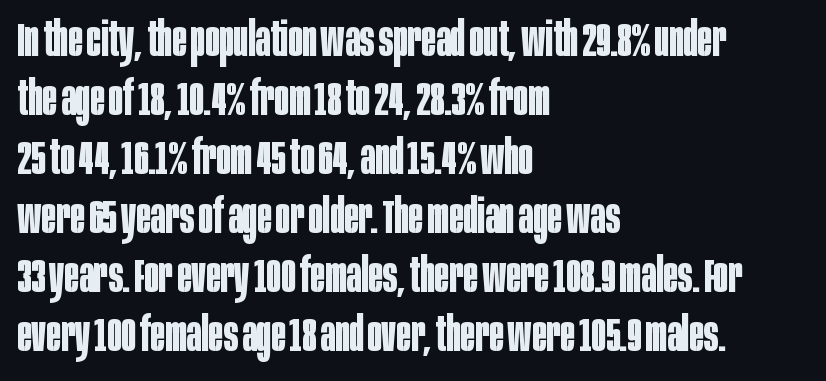
{"serif": "no", "italic": "no", "bold": "yes", "weight": "bold", "width": "condensed", "stroke_contrast": "low", "x_height": "large", "monospaced": "no", "underline": "no", "align": "left", "line_spacing_ratio": 1.23, "letter_spacing": "normal", "letter_spacing_em": 0.0, "glyph_px": 48}
